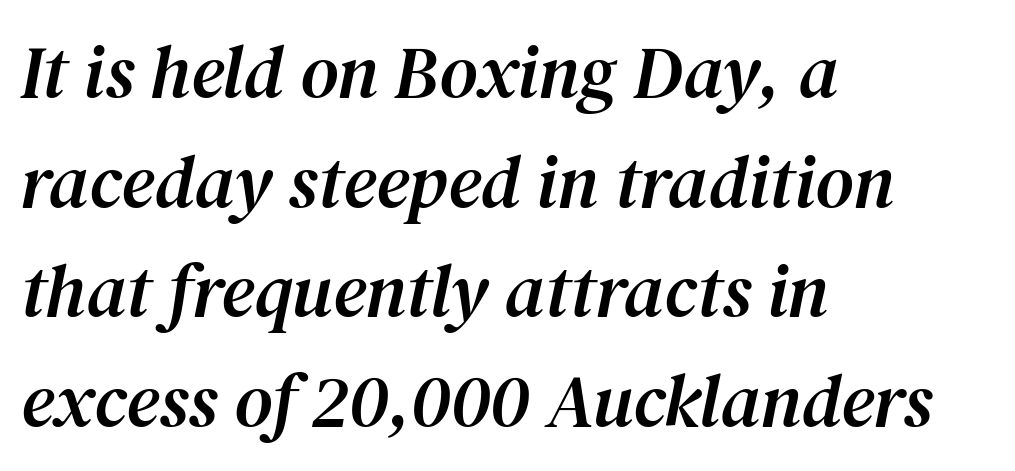
{"serif": "yes", "italic": "yes", "lean": "right", "slant_degrees": 12, "width": "normal", "stroke_contrast": "medium", "x_height": "medium", "monospaced": "no", "underline": "no", "align": "left", "line_spacing": "normal", "line_spacing_ratio": 1.48, "letter_spacing": "normal", "letter_spacing_em": 0.0, "glyph_px": 74}
